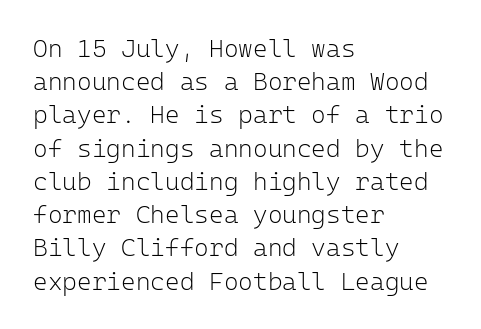
Q: Is the text bold? A: No.
Q: Is the text italic (slanted)? A: No, it is upright.
Q: Is the text underlined? A: No.
Q: How is the paragraph aligned? A: Left-aligned.
Q: Is the spacing between letters normal or unusually wide? A: Normal.
Q: Is the spacing between lines tight, normal or loose? A: Normal.
